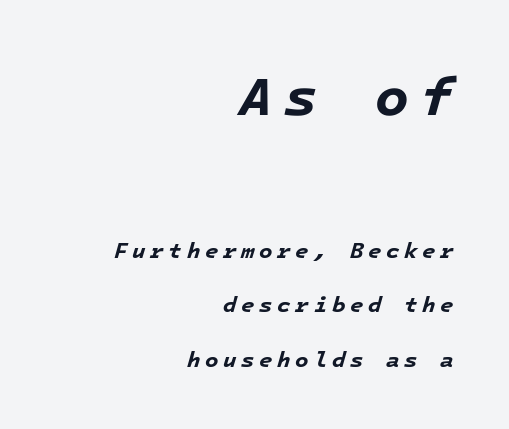
{"italic": "yes", "lean": "right", "slant_degrees": 16, "bold": "yes", "weight": "bold", "width": "normal", "stroke_contrast": "low", "x_height": "medium", "monospaced": "yes", "underline": "no", "align": "right", "line_spacing": "loose", "line_spacing_ratio": 2.46, "letter_spacing": "wide", "letter_spacing_em": 0.21, "larger_block": "first", "size_ratio": 2.5, "glyph_px": 55}
